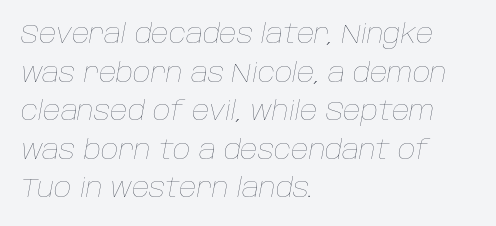
Q: Is the text bold? A: No.
Q: Is the text italic (slanted)? A: Yes, it leans right by about 10 degrees.
Q: Is the text underlined? A: No.
Q: How is the paragraph aligned? A: Left-aligned.
Q: Is the spacing between letters normal or unusually wide? A: Normal.
Q: Is the spacing between lines tight, normal or loose? A: Normal.
